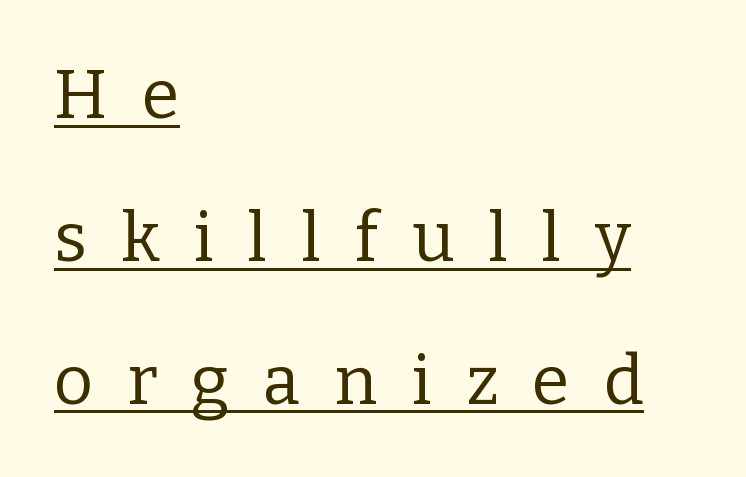
Q: Is the text bold? A: No.
Q: Is the text italic (slanted)? A: No, it is upright.
Q: Is the typeface a serif or a sans-serif typeface? A: Serif.
Q: Is the text underlined? A: Yes.
Q: How is the paragraph aligned? A: Left-aligned.
Q: Is the spacing between letters normal or unusually wide? A: Unusually wide.
Q: Is the spacing between lines tight, normal or loose? A: Loose.
Q: Width (condensed, normal, or wide)? A: Normal.
Q: Stroke contrast? A: Low.
Q: x-height? A: Medium.
Q: Monospaced? A: No.
